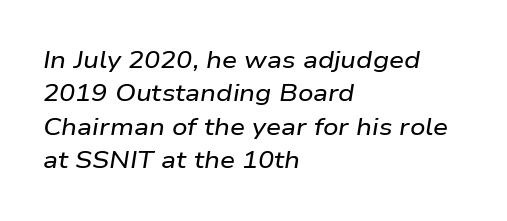
{"italic": "yes", "lean": "right", "slant_degrees": 9, "underline": "no", "align": "left", "line_spacing": "normal", "line_spacing_ratio": 1.39, "letter_spacing": "normal", "letter_spacing_em": 0.0, "glyph_px": 24}
